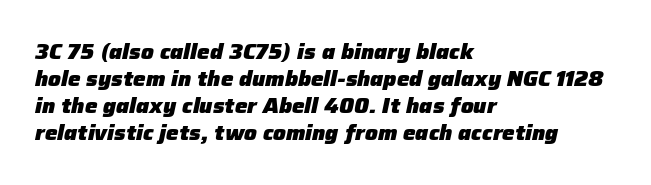
{"italic": "yes", "lean": "right", "slant_degrees": 12, "bold": "yes", "underline": "no", "align": "left", "line_spacing": "normal", "line_spacing_ratio": 1.28, "letter_spacing": "normal", "letter_spacing_em": 0.0, "glyph_px": 21}
